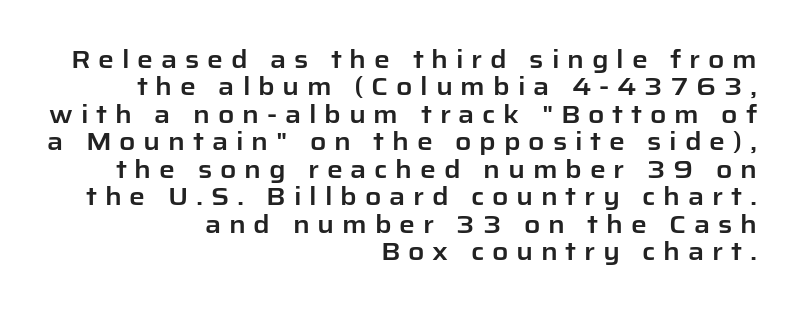
{"italic": "no", "underline": "no", "align": "right", "line_spacing": "tight", "line_spacing_ratio": 1.1, "letter_spacing": "wide", "letter_spacing_em": 0.31, "glyph_px": 25}
